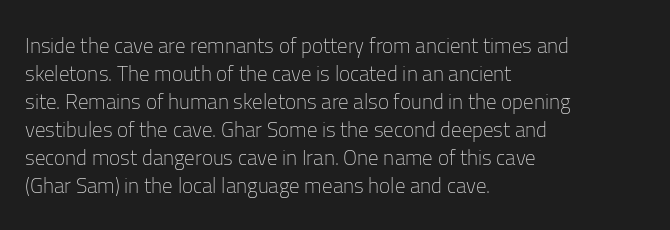
The paragraph has a hard left edge and a soft right edge. Rows of type keep a routine distance in the vertical direction. The letters sit at their default tracking, neither squeezed nor spread. Posture: vertical.
